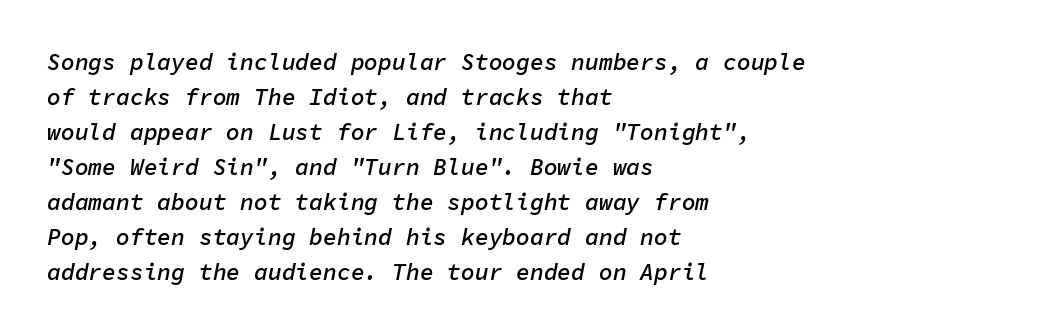
The image shows 23 px text type, italic (leaning right); set left-aligned, normal line spacing (1.52x), normal letter spacing, not underlined.
